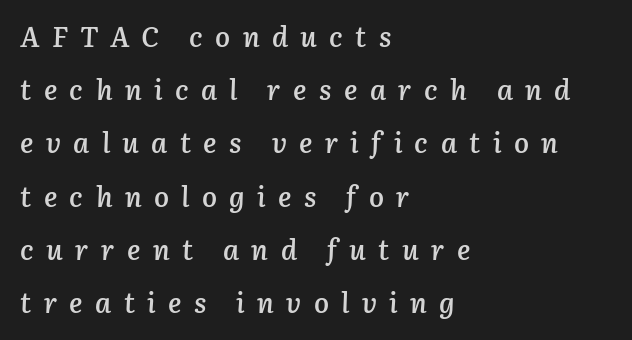
{"italic": "yes", "lean": "right", "slant_degrees": 3, "bold": "semi", "weight": "semibold", "width": "normal", "stroke_contrast": "low", "x_height": "medium", "monospaced": "no", "underline": "no", "align": "left", "line_spacing": "loose", "line_spacing_ratio": 1.9, "letter_spacing": "wide", "letter_spacing_em": 0.44, "glyph_px": 28}
